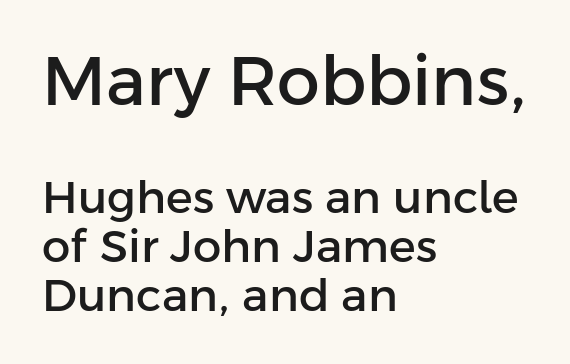
Q: Is the text italic (slanted)? A: No, it is upright.
Q: Is the typeface a serif or a sans-serif typeface? A: Sans-serif.
Q: Is the text underlined? A: No.
Q: How is the paragraph aligned? A: Left-aligned.
Q: Is the spacing between letters normal or unusually wide? A: Normal.
Q: Is the spacing between lines tight, normal or loose? A: Tight.
Q: Which block of text is set in a larger size, the first (top) or the second (bottom)? A: The first (top) one.
Q: Width (condensed, normal, or wide)? A: Normal.
Q: Stroke contrast? A: Low.
Q: x-height? A: Medium.
Q: Monospaced? A: No.
